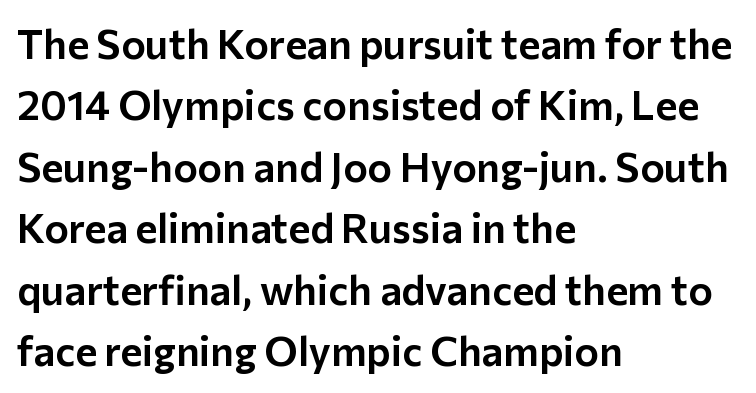
Q: Is the text italic (slanted)? A: No, it is upright.
Q: Is the typeface a serif or a sans-serif typeface? A: Sans-serif.
Q: Is the text underlined? A: No.
Q: How is the paragraph aligned? A: Left-aligned.
Q: Is the spacing between letters normal or unusually wide? A: Normal.
Q: Is the spacing between lines tight, normal or loose? A: Normal.
Q: Width (condensed, normal, or wide)? A: Normal.
Q: Stroke contrast? A: Low.
Q: x-height? A: Medium.
Q: Monospaced? A: No.
